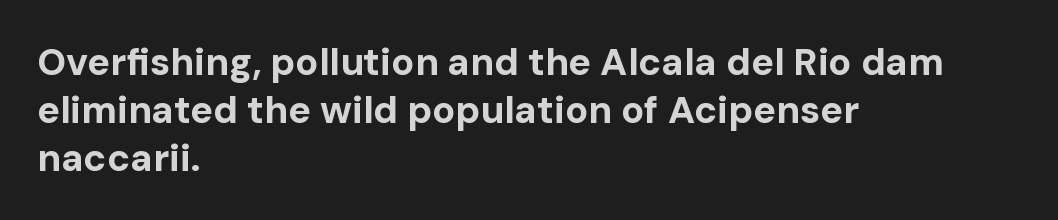
{"serif": "no", "italic": "no", "bold": "yes", "weight": "bold", "width": "normal", "stroke_contrast": "low", "x_height": "medium", "monospaced": "no", "underline": "no", "align": "left", "line_spacing": "normal", "line_spacing_ratio": 1.26, "letter_spacing": "normal", "letter_spacing_em": 0.0, "glyph_px": 38}
